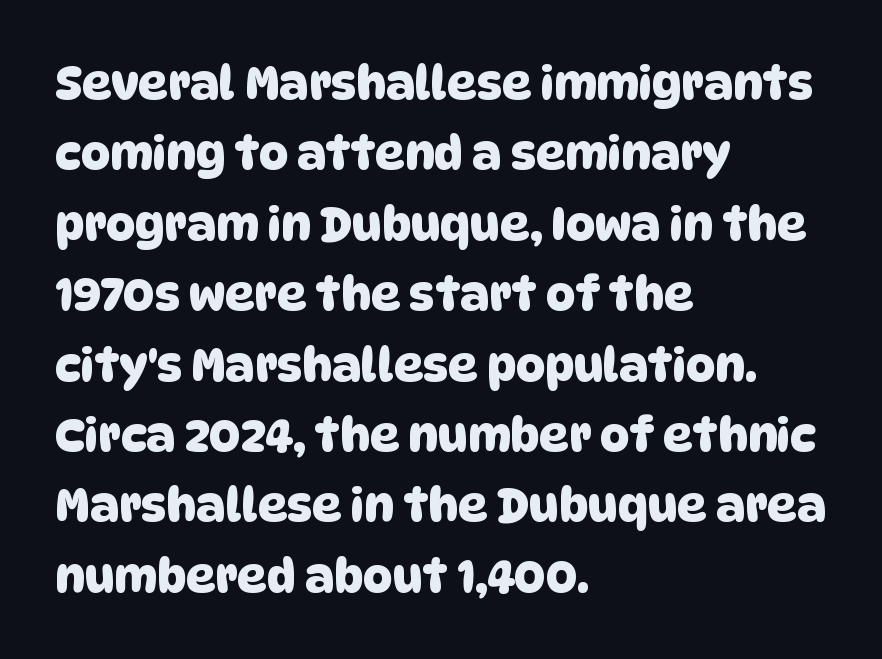
Q: Is the typeface a serif or a sans-serif typeface? A: Sans-serif.
Q: Is the text underlined? A: No.
Q: How is the paragraph aligned? A: Left-aligned.
Q: Is the spacing between letters normal or unusually wide? A: Normal.
Q: Is the spacing between lines tight, normal or loose? A: Normal.
Q: Width (condensed, normal, or wide)? A: Normal.
Q: Stroke contrast? A: Low.
Q: x-height? A: Large.
Q: Monospaced? A: No.
